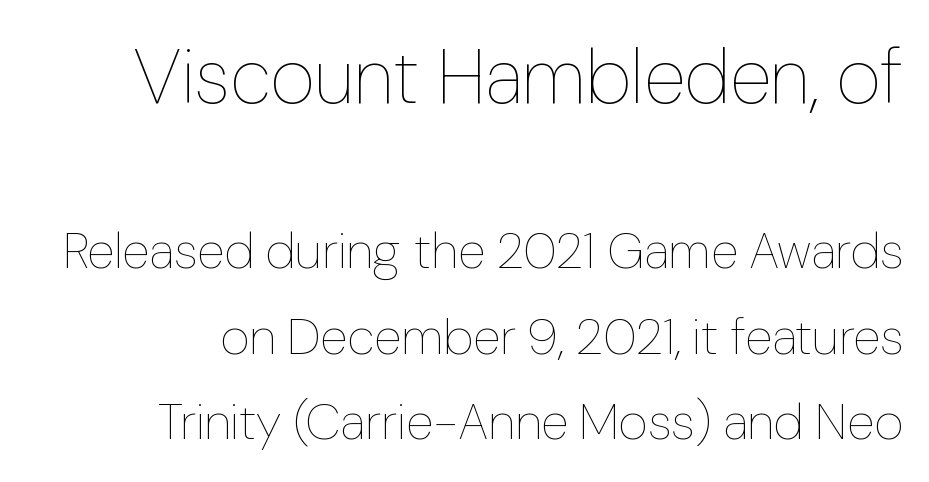
Q: Is the text bold? A: No.
Q: Is the text italic (slanted)? A: No, it is upright.
Q: Is the text underlined? A: No.
Q: Is the spacing between letters normal or unusually wide? A: Normal.
Q: Is the spacing between lines tight, normal or loose? A: Normal.
Q: Which block of text is set in a larger size, the first (top) or the second (bottom)? A: The first (top) one.
Q: Width (condensed, normal, or wide)? A: Normal.
Q: Stroke contrast? A: Low.
Q: x-height? A: Medium.
Q: Monospaced? A: No.
